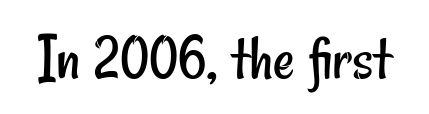
{"serif": "no", "bold": "no", "weight": "regular", "width": "condensed", "stroke_contrast": "low", "x_height": "small", "monospaced": "no", "underline": "no", "letter_spacing": "normal", "letter_spacing_em": 0.0, "glyph_px": 67}
